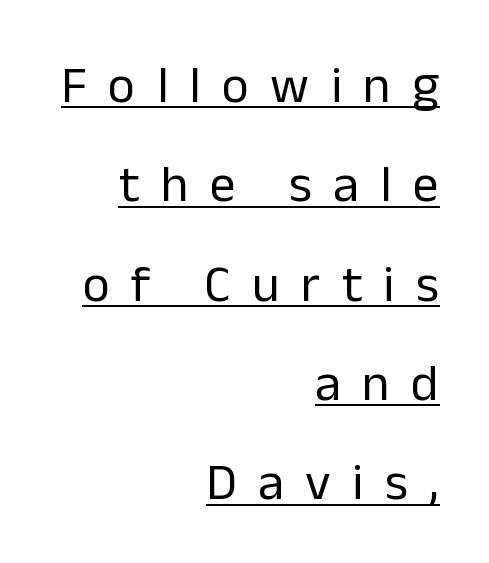
The image shows 52 px regular-weight sans-serif type, upright; set right-aligned, loose line spacing (1.91x), unusually wide letter spacing (+0.41 em), underlined; low stroke contrast and a medium x-height.
